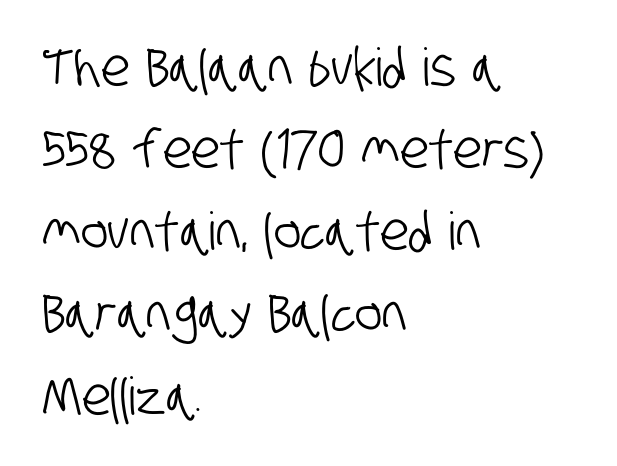
Q: Is the typeface a serif or a sans-serif typeface? A: Sans-serif.
Q: Is the text underlined? A: No.
Q: How is the paragraph aligned? A: Left-aligned.
Q: Is the spacing between letters normal or unusually wide? A: Normal.
Q: Is the spacing between lines tight, normal or loose? A: Normal.
Q: Width (condensed, normal, or wide)? A: Condensed.
Q: Stroke contrast? A: Low.
Q: x-height? A: Large.
Q: Monospaced? A: No.
